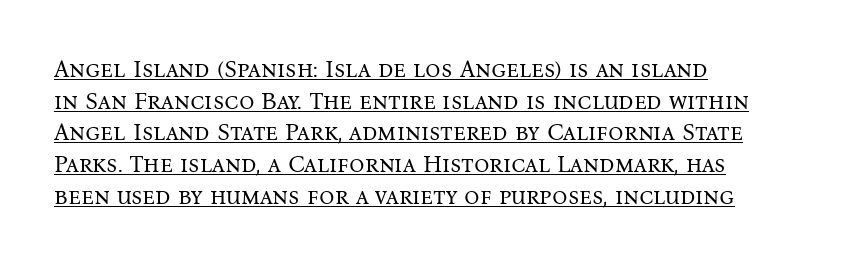
Spacing between characters is what you'd get straight out of the box. Reading down the column, the eye jumps a familiar distance to each next line. Students, observe the line beneath the letters — that is underlining. The weight would be labelled regular, book, light, or lighter still. The passage is arranged the way most books set body copy — flush left.
